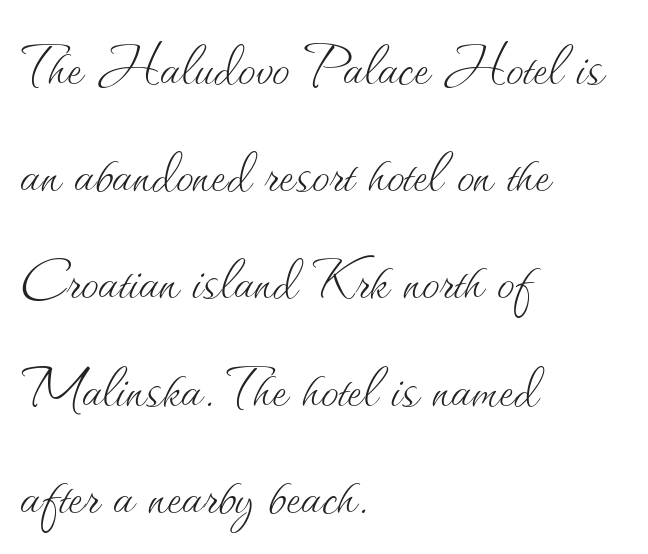
A typesetter would call this proportional, since set widths differ per character. The space directly below the letters is spotless. What stands out about the letter spacing? Nothing — it is the standard amount. The typesetting does not lean heavy: it is not bold.
